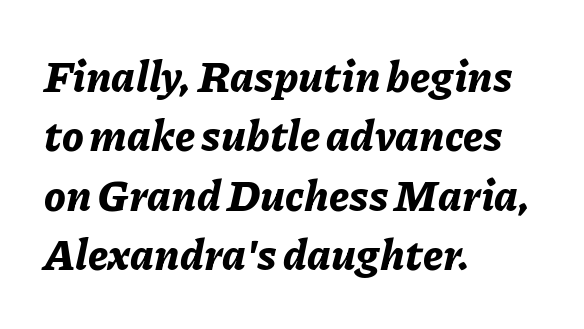
Q: Is the text bold? A: Yes.
Q: Is the text italic (slanted)? A: Yes, it leans right by about 11 degrees.
Q: Is the text underlined? A: No.
Q: How is the paragraph aligned? A: Left-aligned.
Q: Is the spacing between letters normal or unusually wide? A: Normal.
Q: Is the spacing between lines tight, normal or loose? A: Normal.
Q: Width (condensed, normal, or wide)? A: Normal.
Q: Stroke contrast? A: Low.
Q: x-height? A: Medium.
Q: Monospaced? A: No.
